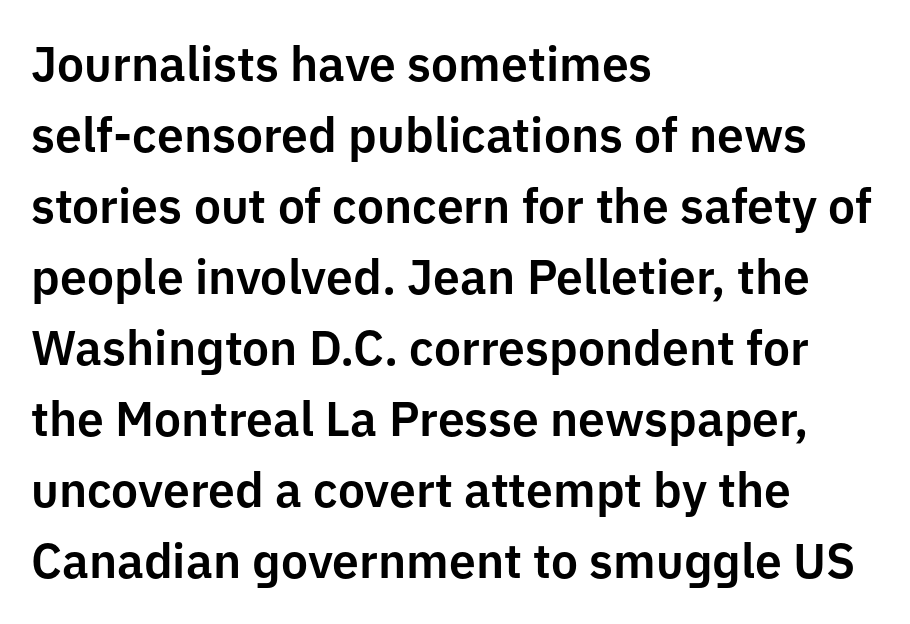
{"serif": "no", "italic": "no", "width": "normal", "stroke_contrast": "low", "x_height": "medium", "monospaced": "no", "underline": "no", "align": "left", "line_spacing": "normal", "line_spacing_ratio": 1.48, "letter_spacing": "normal", "letter_spacing_em": 0.0, "glyph_px": 48}
